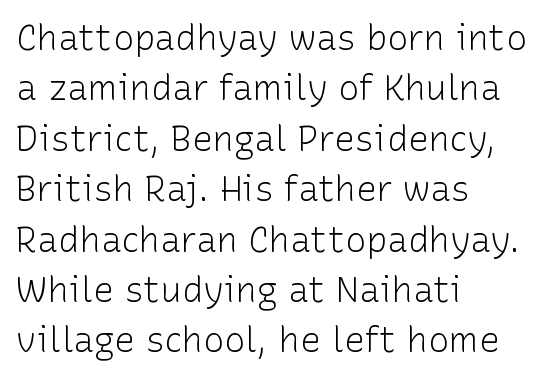
Q: Is the text bold? A: No.
Q: Is the text italic (slanted)? A: No, it is upright.
Q: Is the typeface a serif or a sans-serif typeface? A: Sans-serif.
Q: Is the text underlined? A: No.
Q: How is the paragraph aligned? A: Left-aligned.
Q: Is the spacing between letters normal or unusually wide? A: Normal.
Q: Is the spacing between lines tight, normal or loose? A: Normal.
Q: Width (condensed, normal, or wide)? A: Normal.
Q: Stroke contrast? A: Low.
Q: x-height? A: Medium.
Q: Monospaced? A: No.
